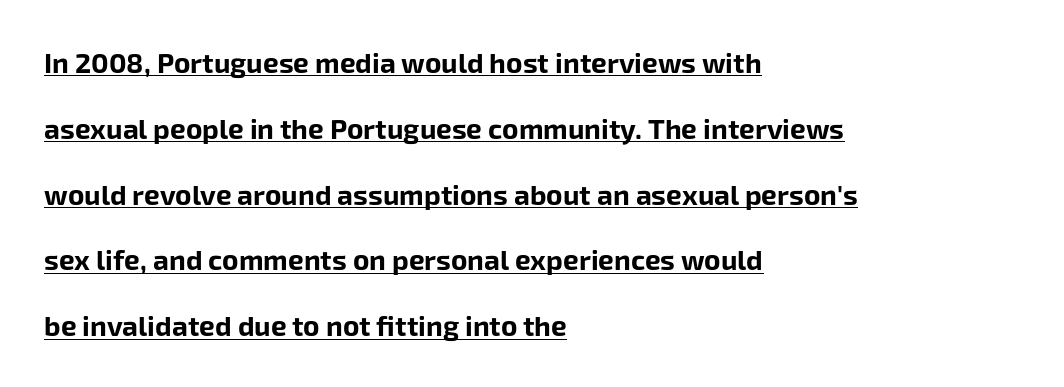
{"serif": "no", "italic": "no", "bold": "yes", "weight": "bold", "width": "normal", "stroke_contrast": "low", "x_height": "medium", "monospaced": "no", "underline": "yes", "align": "left", "line_spacing": "loose", "line_spacing_ratio": 2.35, "letter_spacing": "normal", "letter_spacing_em": 0.0, "glyph_px": 28}
